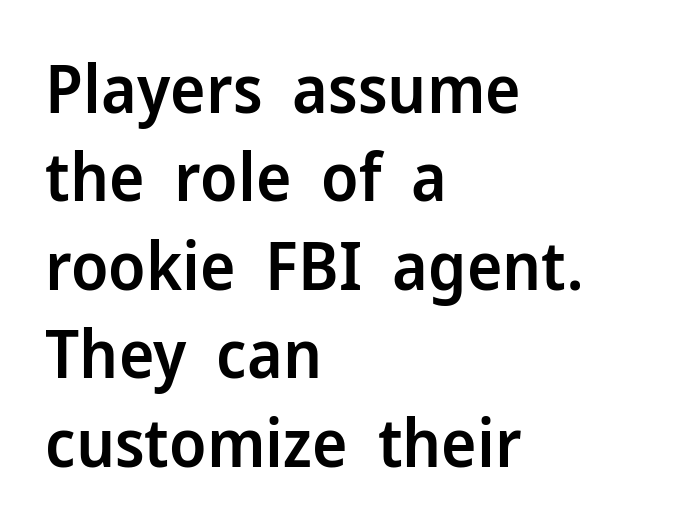
Note the varied advance widths — an 'i' is clearly narrower than an 'm'. Characters follow at the spacing the type designer built in. The rows are spaced the way most documents space them. Tall strokes in this sample are plumb rather than angled. Serif or sans? Sans — the stroke terminals are bare.
